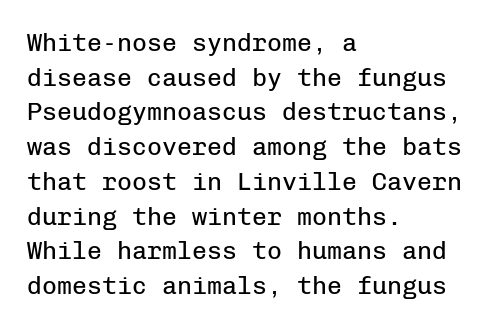
The letters stand straight up with perfectly vertical stems. The typesetter chose a ragged-right arrangement here. What's the leading like? Ordinary, nothing unusual. Nothing unusual about the tracking: characters are spaced as the font intends. Is the stroke heavy? The answer is a plain regular-or-lighter.
